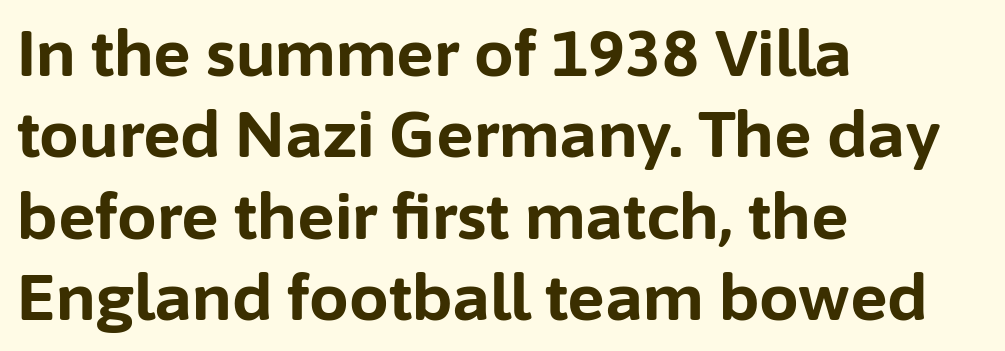
Q: Is the text bold? A: Yes.
Q: Is the text italic (slanted)? A: No, it is upright.
Q: Is the typeface a serif or a sans-serif typeface? A: Sans-serif.
Q: Is the text underlined? A: No.
Q: How is the paragraph aligned? A: Left-aligned.
Q: Is the spacing between letters normal or unusually wide? A: Normal.
Q: Is the spacing between lines tight, normal or loose? A: Normal.
Q: Width (condensed, normal, or wide)? A: Normal.
Q: Stroke contrast? A: Low.
Q: x-height? A: Medium.
Q: Monospaced? A: No.
